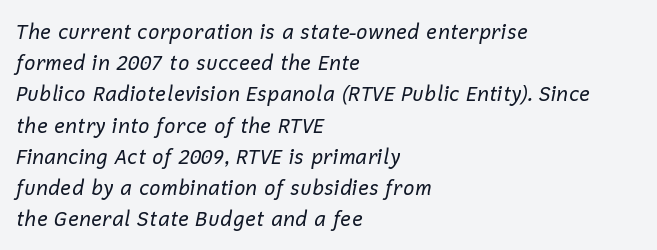
The font is comparable to plain body text, perhaps lighter. There is no visible air inserted between adjacent glyphs. These lines stack with their left ends in a neat column. Tall strokes in this sample are angled rather than plumb.
